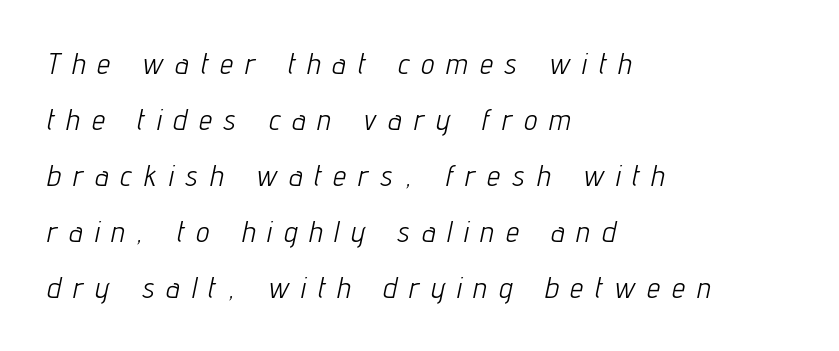
The image shows 29 px light, condensed type, italic (leaning right); set left-aligned, loose line spacing (1.93x), unusually wide letter spacing (+0.43 em), not underlined; low stroke contrast and a medium x-height.
